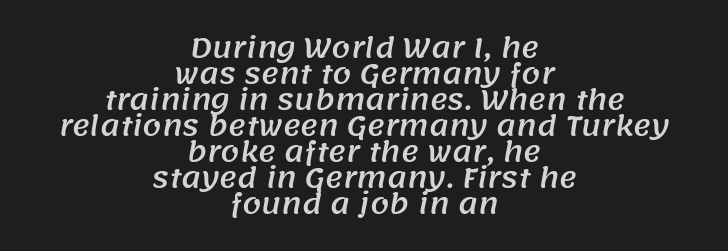
The rendering keeps characters at their native spacing. Visually the block forms a symmetrical silhouette, jagged on both flanks. Vertically, the passage feels compressed, each row crowding the next. The space beneath each line is pristine and unruled.
